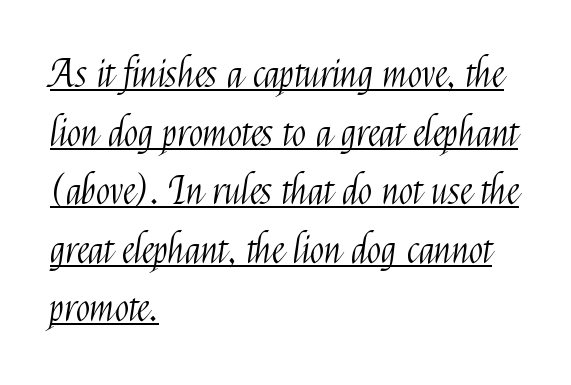
The compositor pushed each line to the left boundary. Proportional: the letters do not fall into vertical columns. The vertical gap from one line to the next is medium.
